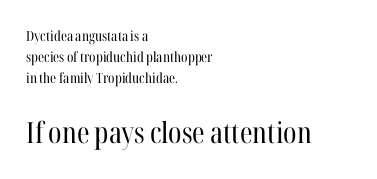
Q: Is the text bold? A: No.
Q: Is the text italic (slanted)? A: No, it is upright.
Q: Is the typeface a serif or a sans-serif typeface? A: Serif.
Q: Is the text underlined? A: No.
Q: How is the paragraph aligned? A: Left-aligned.
Q: Is the spacing between letters normal or unusually wide? A: Normal.
Q: Is the spacing between lines tight, normal or loose? A: Normal.
Q: Which block of text is set in a larger size, the first (top) or the second (bottom)? A: The second (bottom) one.
Q: Width (condensed, normal, or wide)? A: Condensed.
Q: Stroke contrast? A: High.
Q: x-height? A: Medium.
Q: Monospaced? A: No.
